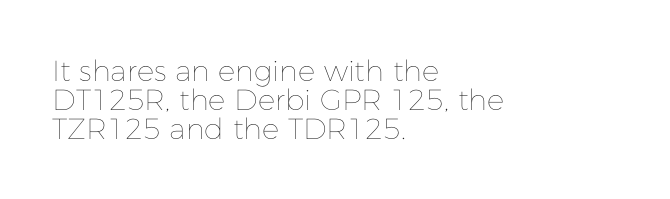
The image shows 29 px thin type, upright; set left-aligned, tight line spacing (1.0x), normal letter spacing, not underlined; low stroke contrast and a medium x-height.
